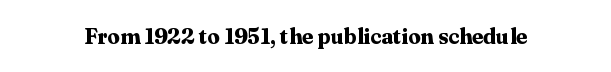
The image shows 22 px bold type, upright; set normal letter spacing, not underlined.
